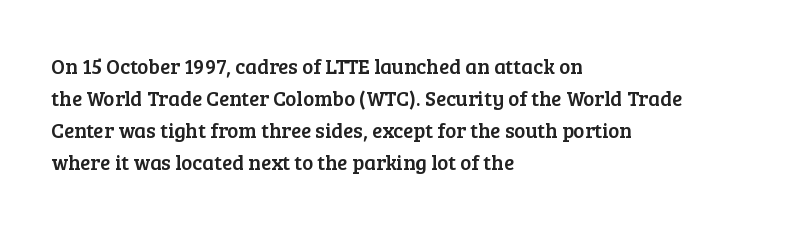
{"italic": "no", "underline": "no", "align": "left", "line_spacing": "normal", "line_spacing_ratio": 1.53, "letter_spacing": "normal", "letter_spacing_em": 0.0, "glyph_px": 21}
